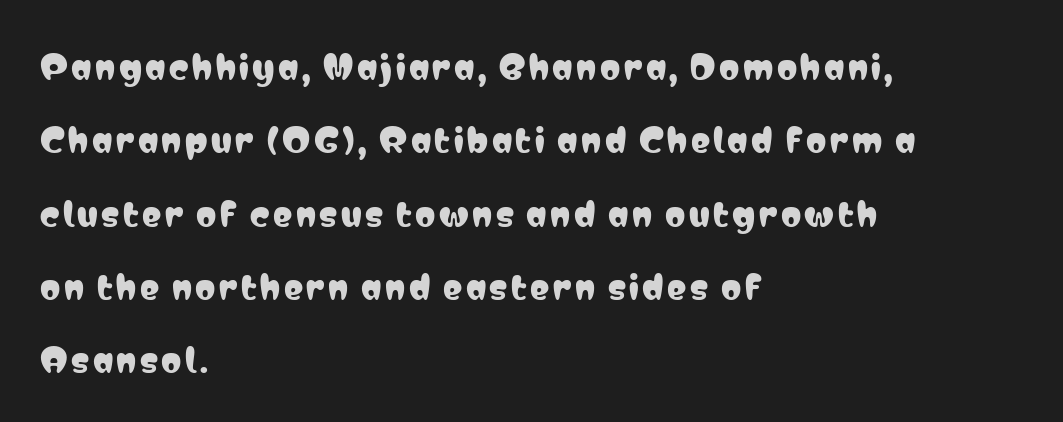
Q: Is the text italic (slanted)? A: No, it is upright.
Q: Is the typeface a serif or a sans-serif typeface? A: Sans-serif.
Q: Is the text underlined? A: No.
Q: How is the paragraph aligned? A: Left-aligned.
Q: Is the spacing between lines tight, normal or loose? A: Loose.
Q: Width (condensed, normal, or wide)? A: Condensed.
Q: Stroke contrast? A: Low.
Q: x-height? A: Medium.
Q: Monospaced? A: No.
